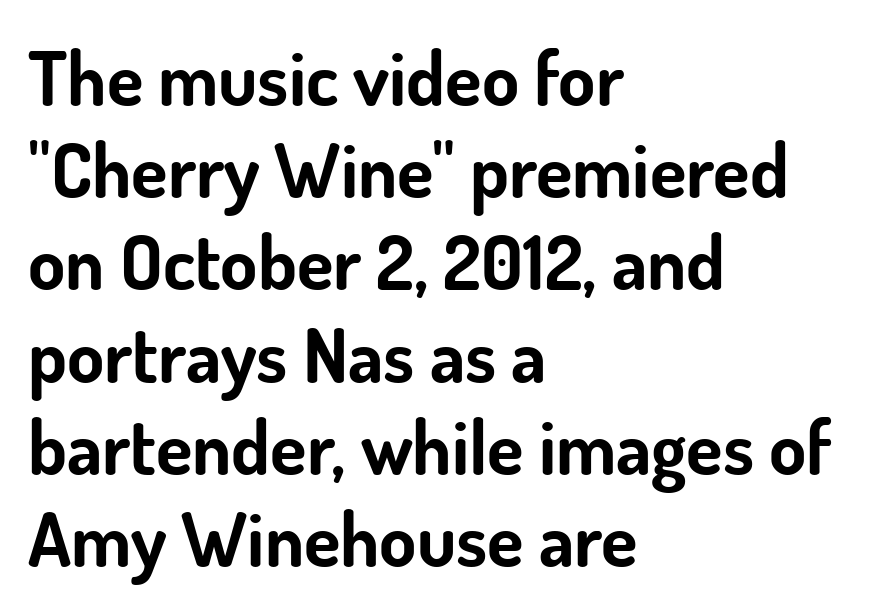
{"serif": "no", "italic": "no", "bold": "yes", "weight": "bold", "width": "normal", "stroke_contrast": "low", "x_height": "small", "monospaced": "no", "underline": "no", "align": "left", "line_spacing_ratio": 1.23, "letter_spacing": "normal", "letter_spacing_em": 0.0, "glyph_px": 75}
